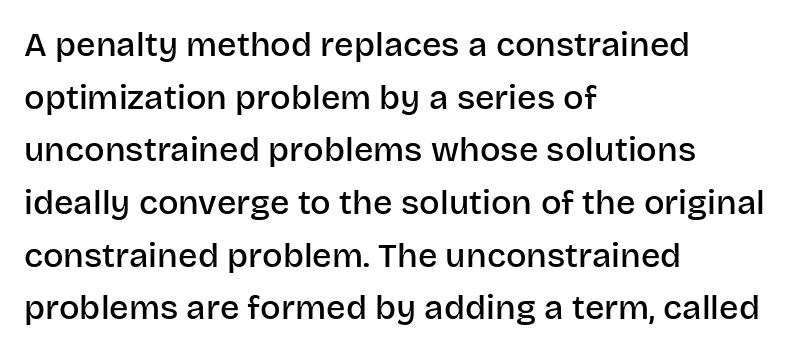
The image shows 34 px semibold sans-serif type, upright; set left-aligned, normal line spacing (1.55x), normal letter spacing, not underlined; low stroke contrast and a large x-height.
